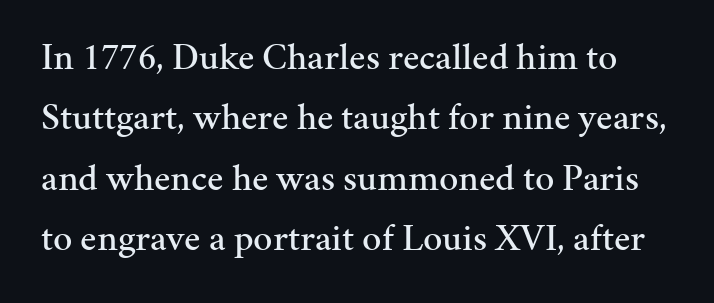
Q: Is the text italic (slanted)? A: No, it is upright.
Q: Is the typeface a serif or a sans-serif typeface? A: Serif.
Q: Is the text underlined? A: No.
Q: Is the spacing between letters normal or unusually wide? A: Normal.
Q: Is the spacing between lines tight, normal or loose? A: Normal.
Q: Width (condensed, normal, or wide)? A: Normal.
Q: Stroke contrast? A: Medium.
Q: x-height? A: Medium.
Q: Monospaced? A: No.
